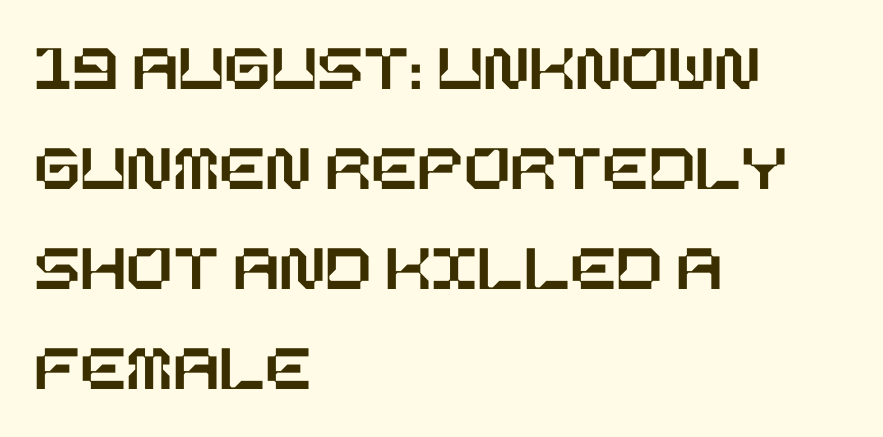
The image shows 68 px text type, upright; set left-aligned, normal line spacing (1.47x), normal letter spacing, not underlined; low stroke contrast and a large x-height.
